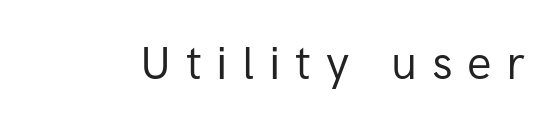
Regarding serifs, this sample does without them. Letters rest on an invisible, unmarked baseline. The letters are spread apart with noticeably loose tracking. Posture: straight, roman, zero tilt. Here the designer chose a conventional face with non-uniform glyph widths. Counters stay open thanks to moderate or lighter strokes.
